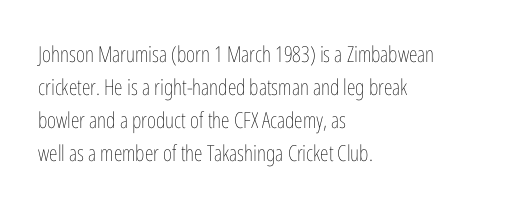
{"italic": "no", "bold": "no", "underline": "no", "align": "left", "line_spacing": "normal", "line_spacing_ratio": 1.5, "letter_spacing": "normal", "letter_spacing_em": 0.0, "glyph_px": 22}
